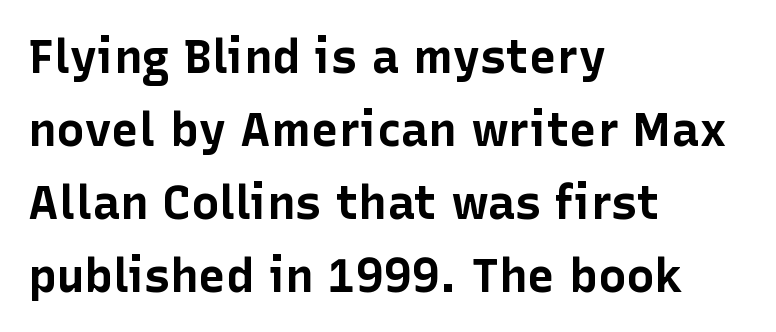
{"serif": "no", "italic": "no", "bold": "yes", "weight": "bold", "width": "normal", "stroke_contrast": "low", "x_height": "medium", "monospaced": "no", "underline": "no", "align": "left", "line_spacing": "normal", "line_spacing_ratio": 1.55, "letter_spacing": "normal", "letter_spacing_em": 0.0, "glyph_px": 47}
